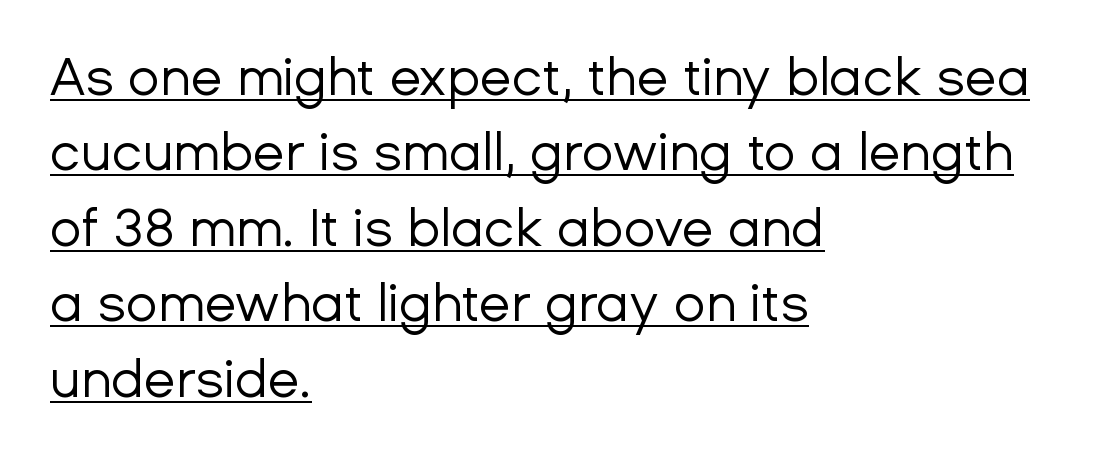
The image shows 52 px regular-weight sans-serif type, upright; set left-aligned, normal line spacing (1.45x), normal letter spacing, underlined; low stroke contrast and a medium x-height.
